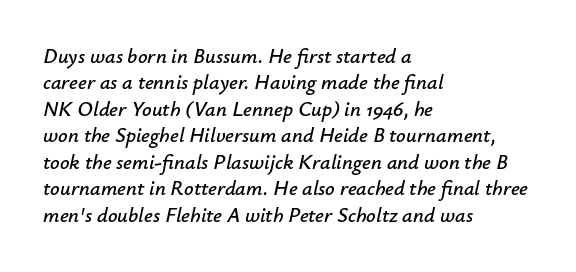
The image shows 21 px text type, italic (leaning right); set left-aligned, normal line spacing (1.26x), normal letter spacing, not underlined.
